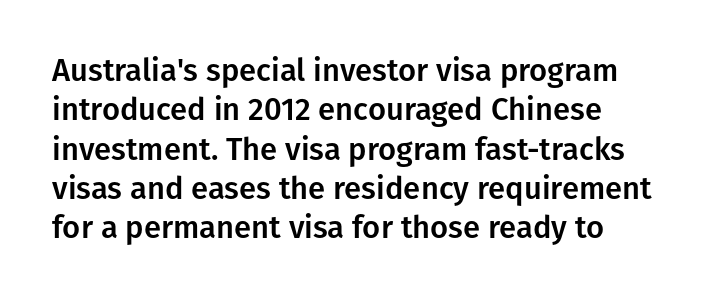
Q: Is the text italic (slanted)? A: No, it is upright.
Q: Is the typeface a serif or a sans-serif typeface? A: Sans-serif.
Q: Is the text underlined? A: No.
Q: Is the spacing between letters normal or unusually wide? A: Normal.
Q: Is the spacing between lines tight, normal or loose? A: Normal.
Q: Width (condensed, normal, or wide)? A: Normal.
Q: Stroke contrast? A: Low.
Q: x-height? A: Medium.
Q: Monospaced? A: No.
